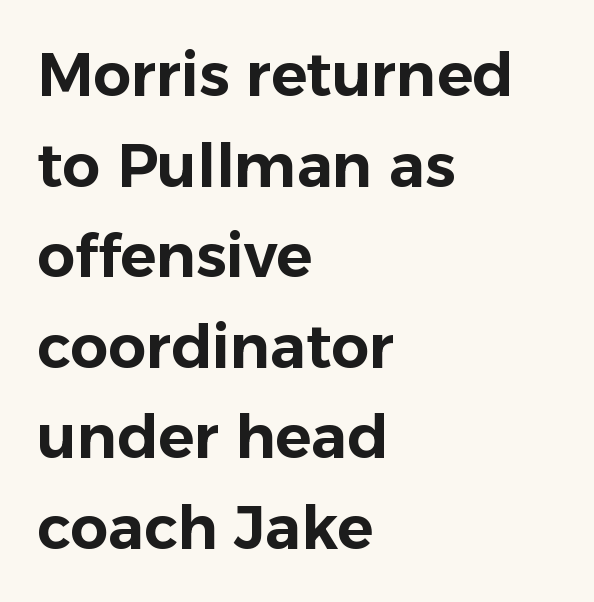
The type sits square on the baseline with zero lean. The ragged edge is on the right, which tells us the setting is flush left. The passage shown stacks its lines at a standard gap. The letters advance in unequal steps, a hallmark of proportional type. Compared with typical body copy, the letter spacing here is the same.
